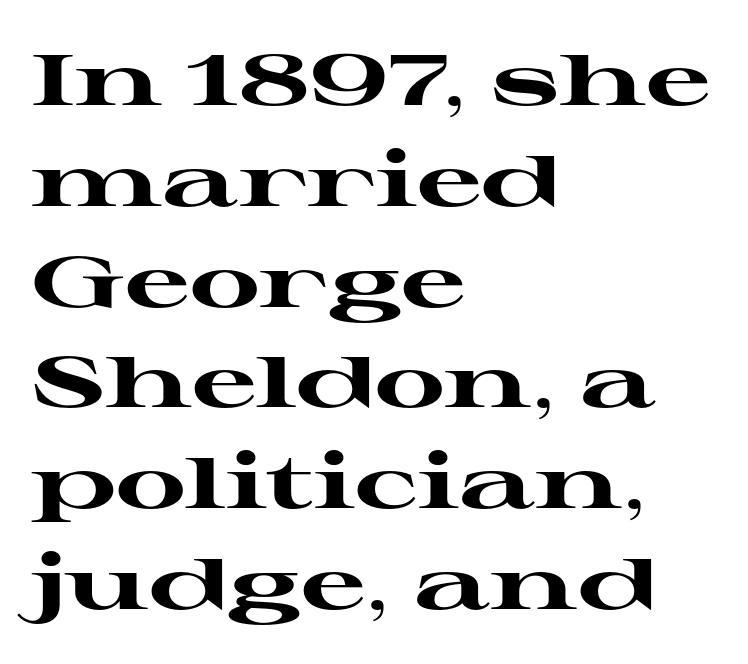
The image shows 72 px heavy, wide serif type, upright; set left-aligned, normal line spacing (1.4x), normal letter spacing, not underlined; high stroke contrast and a medium x-height.
